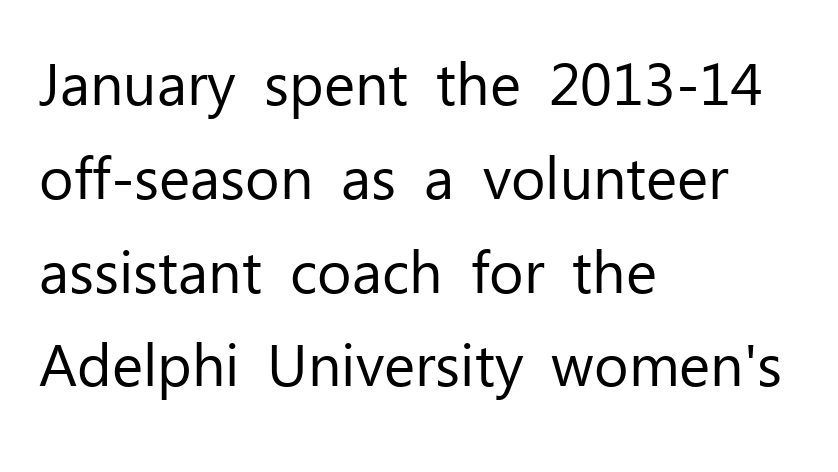
The image shows 59 px regular-weight sans-serif type, upright; set left-aligned, normal line spacing (1.59x), normal letter spacing, not underlined; low stroke contrast and a medium x-height.
